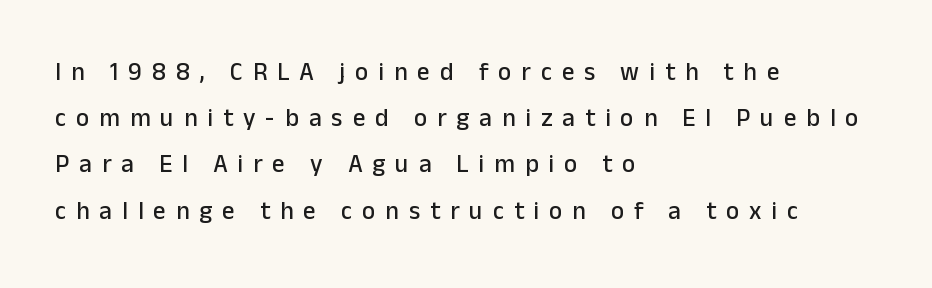
{"italic": "no", "underline": "no", "align": "left", "line_spacing_ratio": 1.85, "letter_spacing": "wide", "letter_spacing_em": 0.4, "glyph_px": 25}
